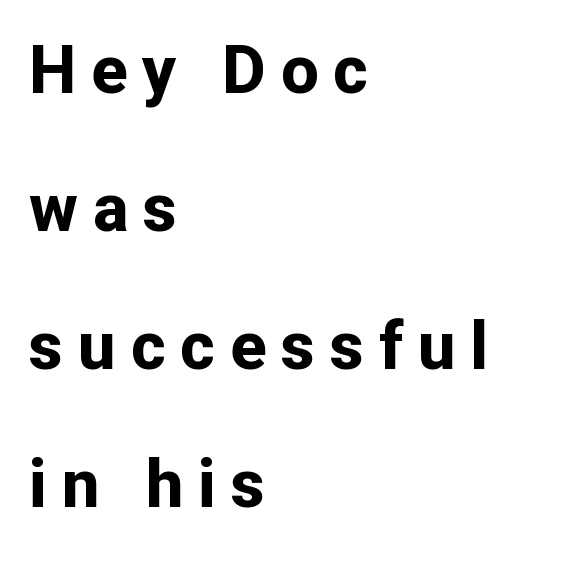
Look at the bottom of the vertical strokes: they stop flat, with no serifs. The type sits square on the baseline with zero lean. Substantial extra tracking has been applied to these lines. Reading down the block, your eye returns to a fixed left position each line.
